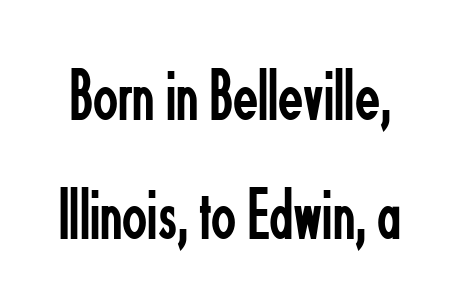
A clean baseline with only descenders dipping below it. Note: no serifs on the glyphs. Proportional: the letters do not fall into vertical columns. The weight tops out at a normal text grade. Tracking value appears to be zero — textbook default spacing.
